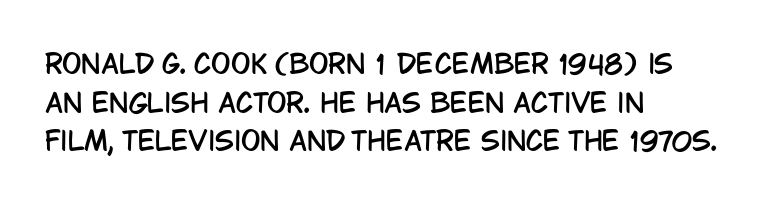
{"italic": "no", "underline": "no", "align": "left", "line_spacing": "normal", "line_spacing_ratio": 1.49, "letter_spacing": "normal", "letter_spacing_em": 0.0, "glyph_px": 26}
